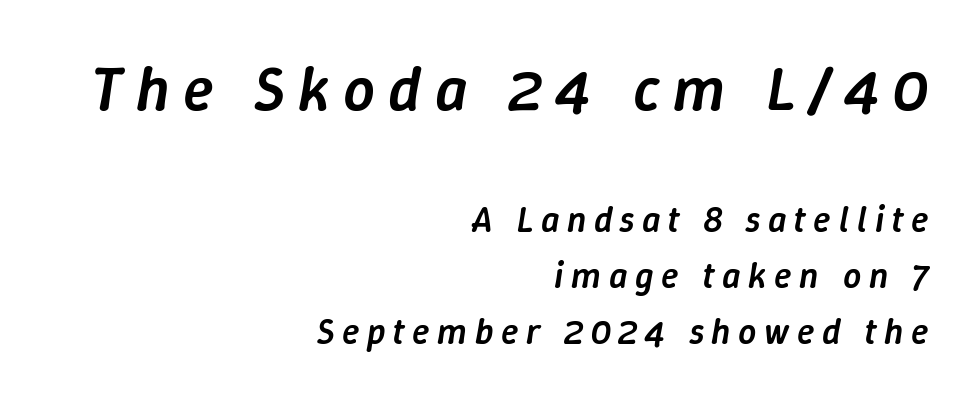
The image shows 63 px semibold type, italic (leaning right); set right-aligned, normal line spacing (1.56x), unusually wide letter spacing (+0.21 em), not underlined; the first (top) block is 1.75x larger; low stroke contrast and a medium x-height.
